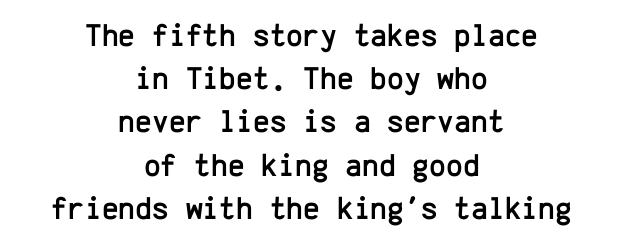
{"serif": "no", "italic": "no", "width": "normal", "stroke_contrast": "low", "x_height": "medium", "monospaced": "yes", "underline": "no", "align": "center", "line_spacing": "normal", "line_spacing_ratio": 1.35, "letter_spacing": "normal", "letter_spacing_em": 0.0, "glyph_px": 32}
